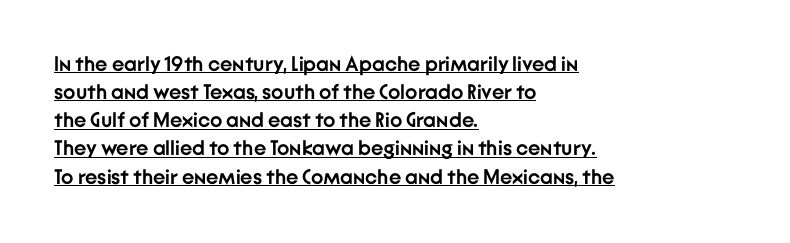
Q: Is the text bold? A: Yes.
Q: Is the text italic (slanted)? A: No, it is upright.
Q: Is the text underlined? A: Yes.
Q: How is the paragraph aligned? A: Left-aligned.
Q: Is the spacing between letters normal or unusually wide? A: Normal.
Q: Is the spacing between lines tight, normal or loose? A: Normal.
